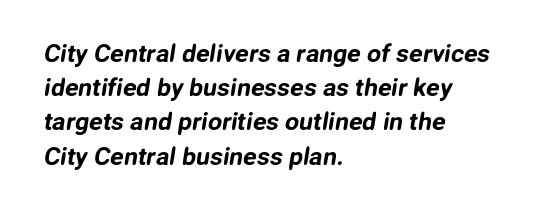
{"underline": "no", "align": "left", "line_spacing": "normal", "line_spacing_ratio": 1.37, "letter_spacing": "normal", "letter_spacing_em": 0.0, "glyph_px": 25}
